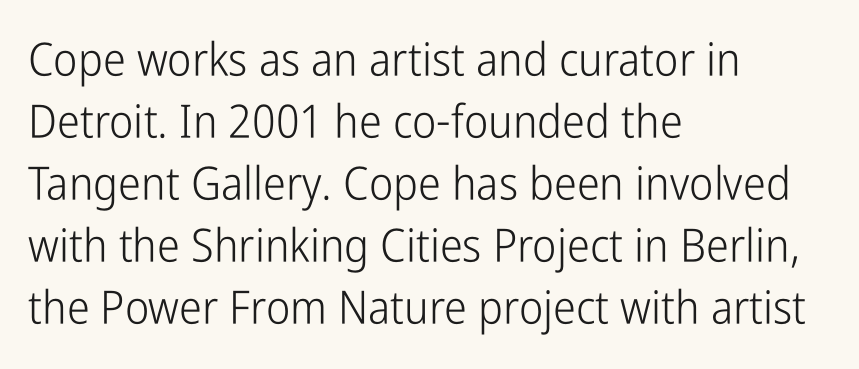
The image shows 46 px light, condensed sans-serif type, upright; set left-aligned, normal line spacing (1.35x), normal letter spacing, not underlined; low stroke contrast and a medium x-height.
